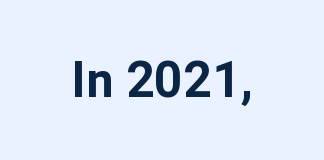
Q: Is the text bold? A: Yes.
Q: Is the text italic (slanted)? A: No, it is upright.
Q: Is the typeface a serif or a sans-serif typeface? A: Sans-serif.
Q: Is the text underlined? A: No.
Q: Is the spacing between letters normal or unusually wide? A: Normal.
Q: Width (condensed, normal, or wide)? A: Normal.
Q: Stroke contrast? A: Low.
Q: x-height? A: Medium.
Q: Monospaced? A: No.
